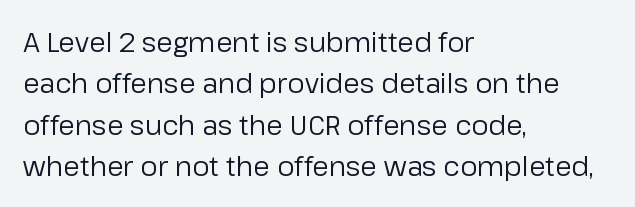
{"italic": "no", "bold": "no", "underline": "no", "align": "left", "line_spacing": "normal", "line_spacing_ratio": 1.53, "letter_spacing": "normal", "letter_spacing_em": 0.0, "glyph_px": 27}
